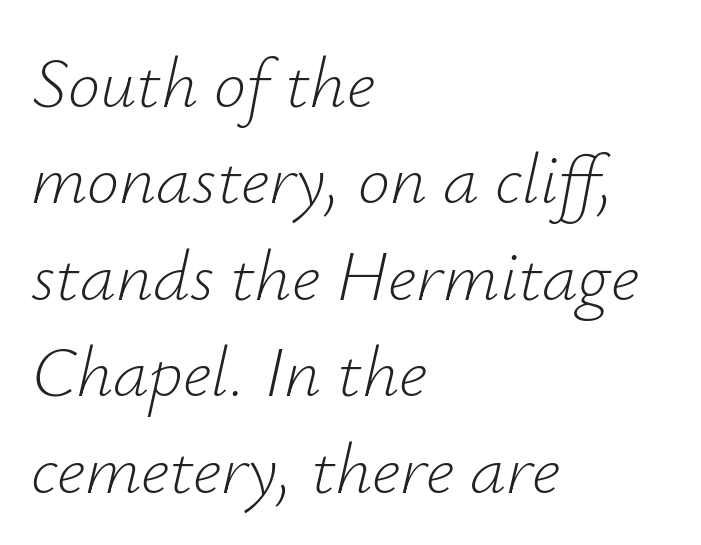
Q: Is the text bold? A: No.
Q: Is the text italic (slanted)? A: Yes, it leans right by about 12 degrees.
Q: Is the text underlined? A: No.
Q: How is the paragraph aligned? A: Left-aligned.
Q: Is the spacing between letters normal or unusually wide? A: Normal.
Q: Is the spacing between lines tight, normal or loose? A: Normal.
Q: Width (condensed, normal, or wide)? A: Normal.
Q: Stroke contrast? A: Low.
Q: x-height? A: Small.
Q: Monospaced? A: No.
